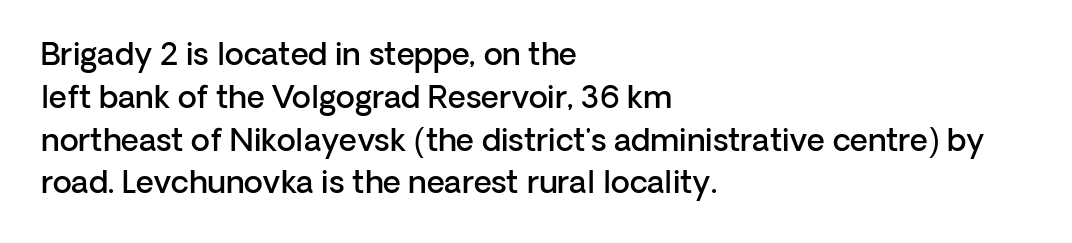
{"serif": "no", "italic": "no", "bold": "semi", "weight": "semibold", "width": "normal", "stroke_contrast": "low", "x_height": "medium", "monospaced": "no", "underline": "no", "align": "left", "line_spacing": "normal", "line_spacing_ratio": 1.38, "letter_spacing": "normal", "letter_spacing_em": 0.0, "glyph_px": 31}
